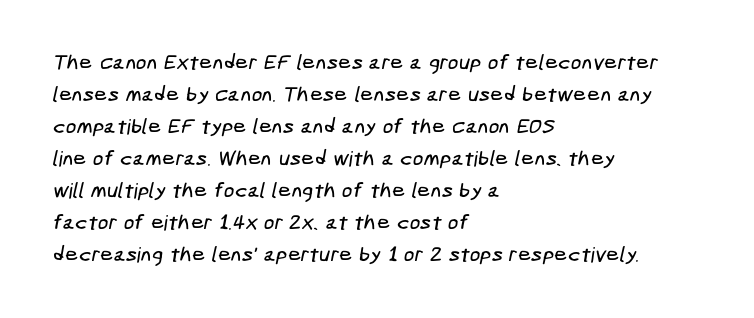
Q: Is the text underlined? A: No.
Q: How is the paragraph aligned? A: Left-aligned.
Q: Is the spacing between letters normal or unusually wide? A: Normal.
Q: Is the spacing between lines tight, normal or loose? A: Normal.
